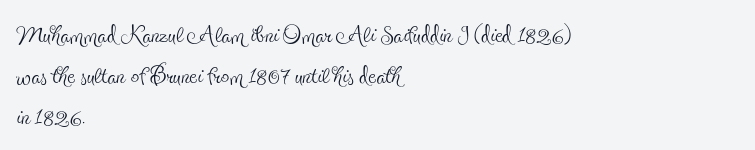
Character widths vary here, with narrow letters taking less room than wide ones. Bold? No — there's no thickening of the strokes. Is the block centered? No — it sits flush against the left margin. This sample uses plain, unmodified letter spacing. Examine the stroke ends and you'll spot serifs.
